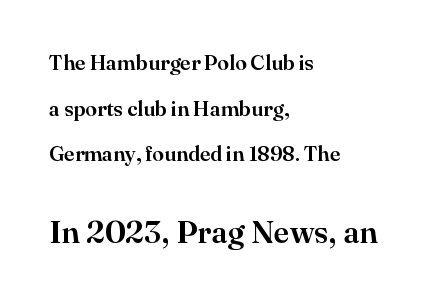
Q: Is the text italic (slanted)? A: No, it is upright.
Q: Is the typeface a serif or a sans-serif typeface? A: Serif.
Q: Is the text underlined? A: No.
Q: How is the paragraph aligned? A: Left-aligned.
Q: Is the spacing between letters normal or unusually wide? A: Normal.
Q: Is the spacing between lines tight, normal or loose? A: Loose.
Q: Which block of text is set in a larger size, the first (top) or the second (bottom)? A: The second (bottom) one.
Q: Width (condensed, normal, or wide)? A: Normal.
Q: Stroke contrast? A: High.
Q: x-height? A: Small.
Q: Monospaced? A: No.
